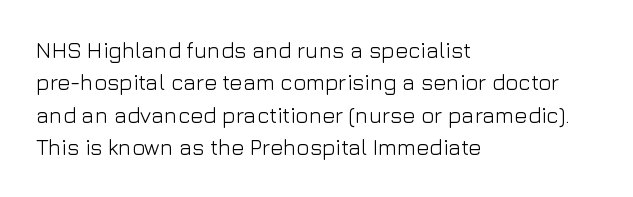
Q: Is the text bold? A: No.
Q: Is the text italic (slanted)? A: No, it is upright.
Q: Is the text underlined? A: No.
Q: How is the paragraph aligned? A: Left-aligned.
Q: Is the spacing between letters normal or unusually wide? A: Normal.
Q: Is the spacing between lines tight, normal or loose? A: Normal.
